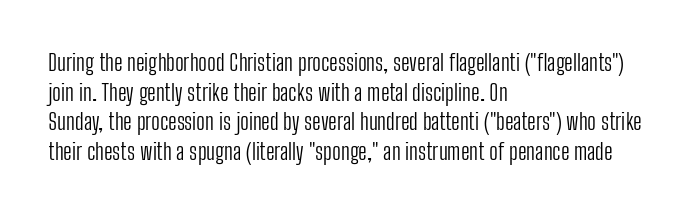
{"italic": "no", "bold": "no", "underline": "no", "align": "left", "line_spacing": "normal", "line_spacing_ratio": 1.29, "letter_spacing": "normal", "letter_spacing_em": 0.0, "glyph_px": 23}
